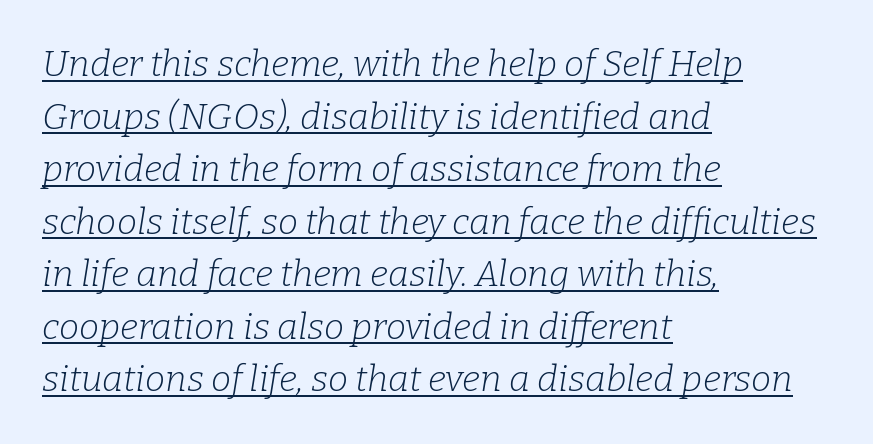
{"serif": "yes", "italic": "yes", "lean": "right", "slant_degrees": 9, "bold": "no", "weight": "light", "width": "normal", "stroke_contrast": "low", "x_height": "medium", "monospaced": "no", "underline": "yes", "align": "left", "line_spacing": "normal", "line_spacing_ratio": 1.46, "letter_spacing": "normal", "letter_spacing_em": 0.0, "glyph_px": 36}
